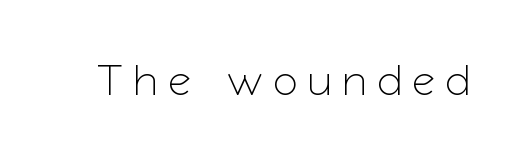
{"serif": "no", "italic": "no", "width": "normal", "stroke_contrast": "low", "x_height": "medium", "monospaced": "no", "underline": "no", "letter_spacing": "wide", "letter_spacing_em": 0.27, "glyph_px": 44}
